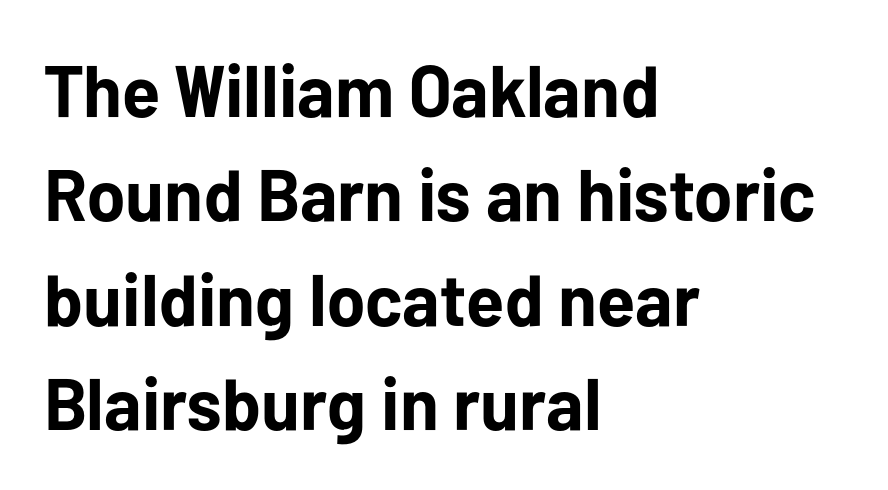
The image shows 73 px bold sans-serif type, upright; set left-aligned, normal line spacing (1.43x), normal letter spacing, not underlined; low stroke contrast and a medium x-height.
